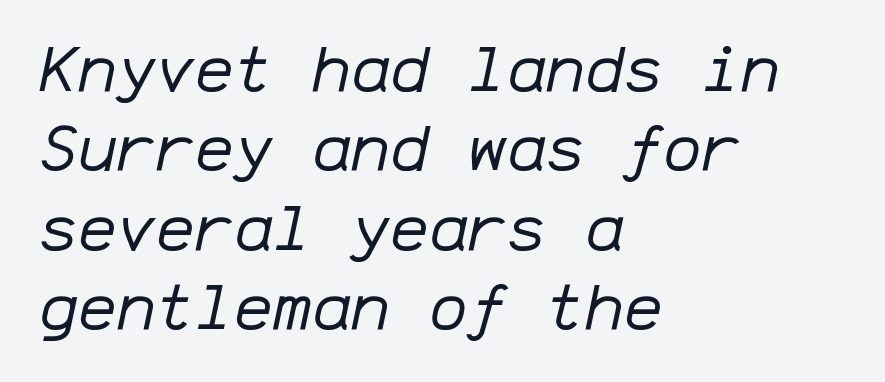
The image shows 65 px regular-weight type, italic (leaning right), monospaced; set left-aligned, line spacing 1.22x, normal letter spacing, not underlined; low stroke contrast and a medium x-height.
